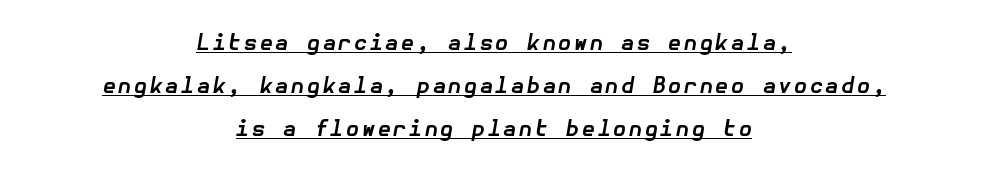
The image shows 21 px bold type, italic (leaning right); set centered, loose line spacing (2.05x), underlined.
